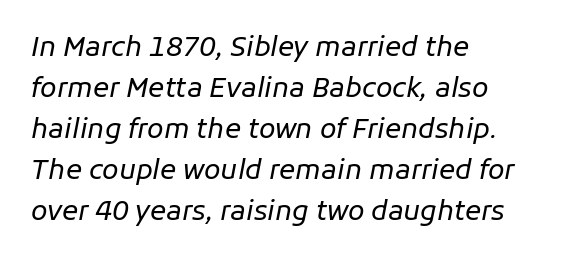
{"italic": "yes", "lean": "right", "slant_degrees": 11, "bold": "no", "underline": "no", "align": "left", "line_spacing": "normal", "line_spacing_ratio": 1.52, "letter_spacing": "normal", "letter_spacing_em": 0.0, "glyph_px": 27}
